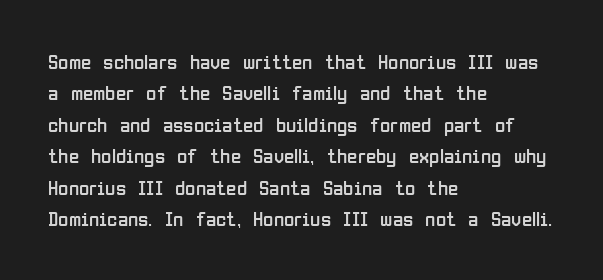
Q: Is the text bold? A: No.
Q: Is the text italic (slanted)? A: No, it is upright.
Q: Is the text underlined? A: No.
Q: How is the paragraph aligned? A: Left-aligned.
Q: Is the spacing between letters normal or unusually wide? A: Normal.
Q: Is the spacing between lines tight, normal or loose? A: Normal.
